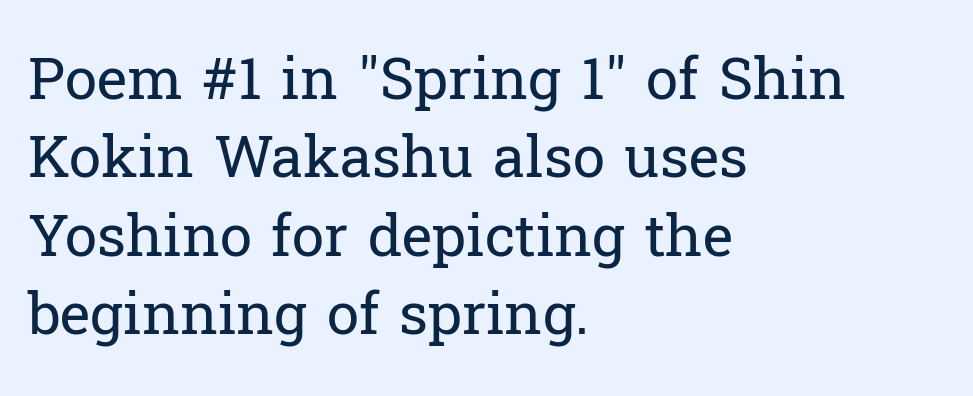
The image shows 58 px regular-weight serif type, upright; set left-aligned, normal line spacing (1.35x), normal letter spacing, not underlined; low stroke contrast and a medium x-height.
